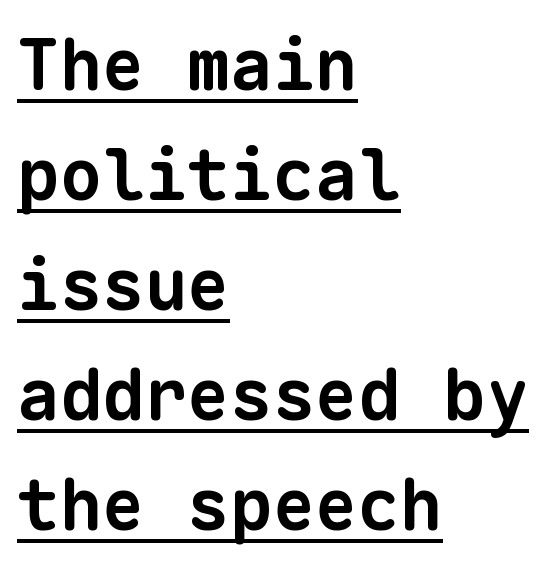
The image shows 71 px bold sans-serif type, monospaced; set left-aligned, normal line spacing (1.55x), normal letter spacing, underlined; low stroke contrast and a medium x-height.
